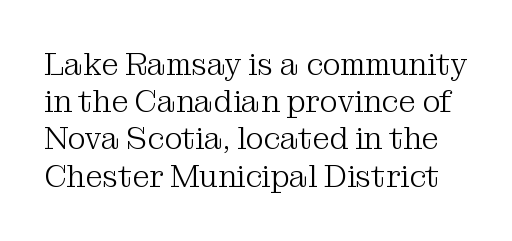
{"serif": "yes", "italic": "no", "bold": "no", "weight": "light", "width": "normal", "stroke_contrast": "medium", "x_height": "medium", "monospaced": "no", "underline": "no", "line_spacing_ratio": 1.2, "letter_spacing": "normal", "letter_spacing_em": 0.0, "glyph_px": 31}
